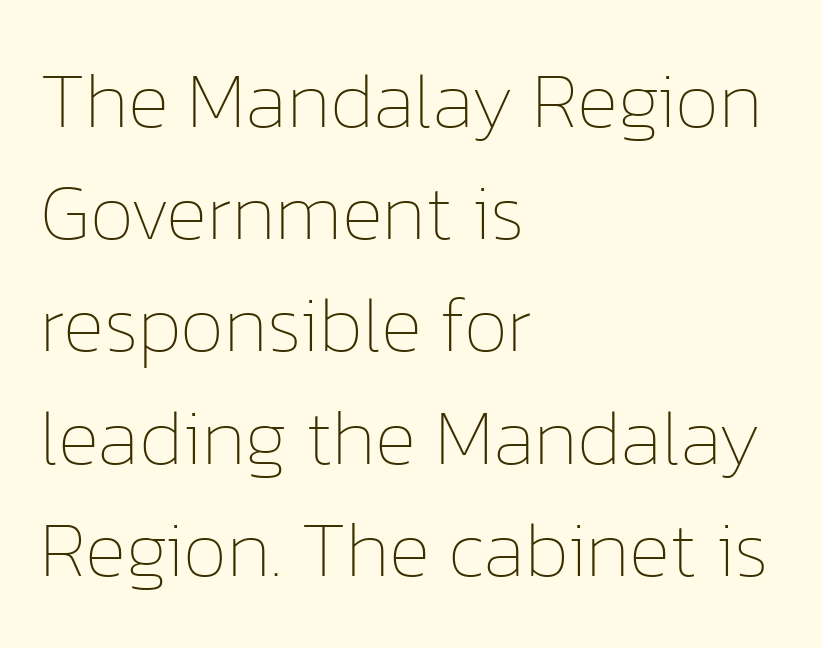
{"italic": "no", "bold": "no", "weight": "thin", "width": "normal", "stroke_contrast": "low", "x_height": "medium", "monospaced": "no", "underline": "no", "align": "left", "line_spacing": "normal", "line_spacing_ratio": 1.42, "letter_spacing": "normal", "letter_spacing_em": 0.0, "glyph_px": 79}
